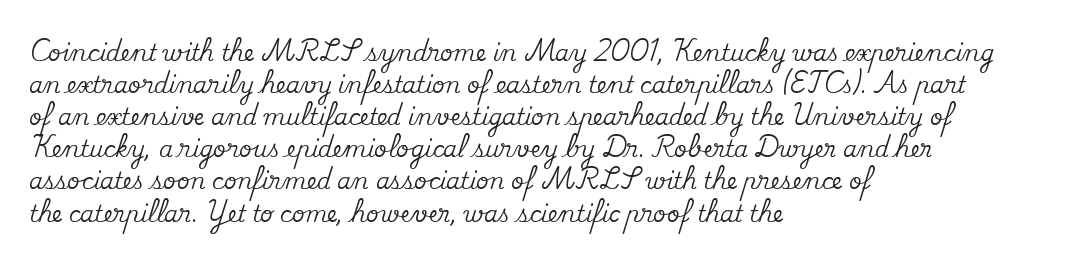
The image shows 22 px text type; set left-aligned, normal line spacing (1.46x), normal letter spacing, not underlined.
